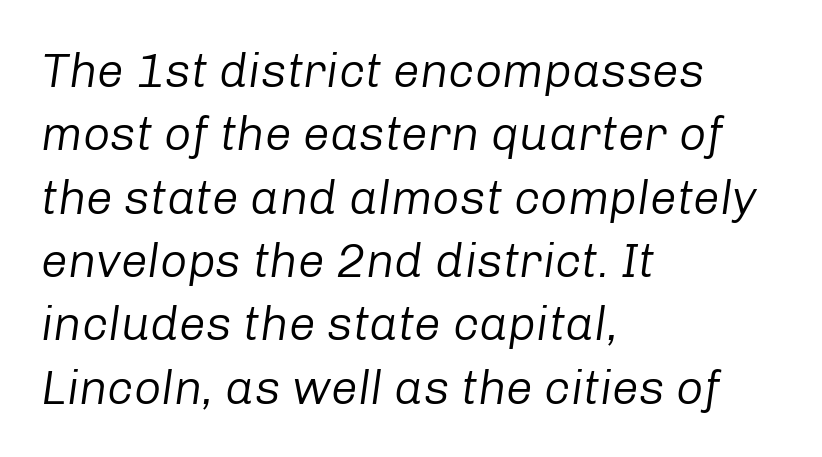
{"italic": "yes", "lean": "right", "slant_degrees": 8, "bold": "no", "weight": "regular", "width": "normal", "stroke_contrast": "low", "x_height": "medium", "monospaced": "no", "underline": "no", "align": "left", "line_spacing": "normal", "line_spacing_ratio": 1.32, "letter_spacing": "normal", "letter_spacing_em": 0.0, "glyph_px": 48}
